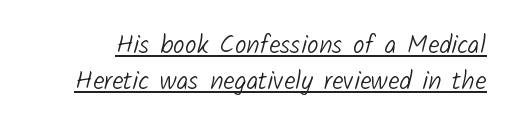
Reading down the column, the eye jumps a familiar distance to each next line. Honestly, the underline is the first thing you notice here. Think standard paragraph weight, or any step lighter than that. The horizontal fit of the characters is conventional and even.
